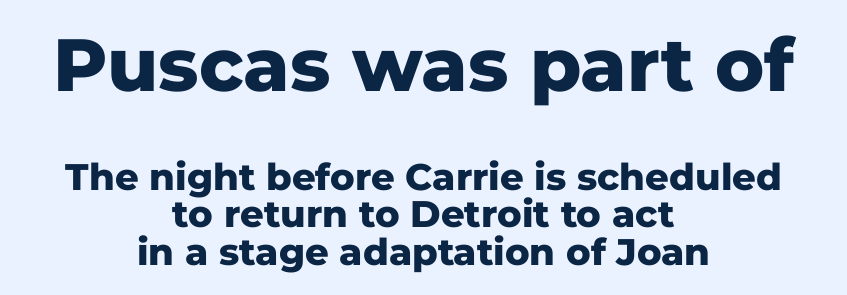
{"serif": "no", "italic": "no", "bold": "yes", "weight": "heavy", "width": "normal", "stroke_contrast": "low", "x_height": "medium", "monospaced": "no", "underline": "no", "align": "center", "line_spacing": "tight", "line_spacing_ratio": 1.02, "letter_spacing": "normal", "letter_spacing_em": 0.0, "larger_block": "first", "size_ratio": 2.0, "glyph_px": 74}
